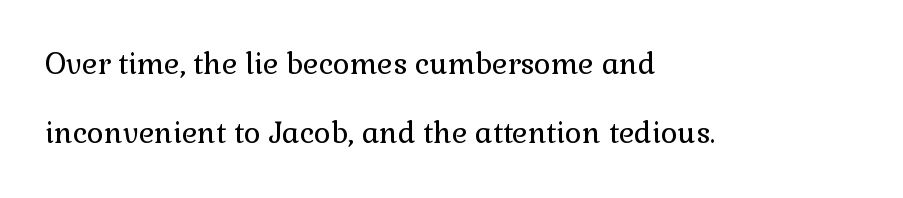
The image shows 29 px regular-weight serif type, upright; set left-aligned, loose line spacing (2.38x), normal letter spacing, not underlined; a medium x-height.
